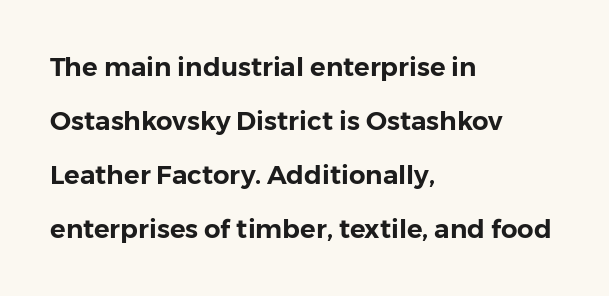
Q: Is the text italic (slanted)? A: No, it is upright.
Q: Is the text underlined? A: No.
Q: How is the paragraph aligned? A: Left-aligned.
Q: Is the spacing between letters normal or unusually wide? A: Normal.
Q: Is the spacing between lines tight, normal or loose? A: Loose.
